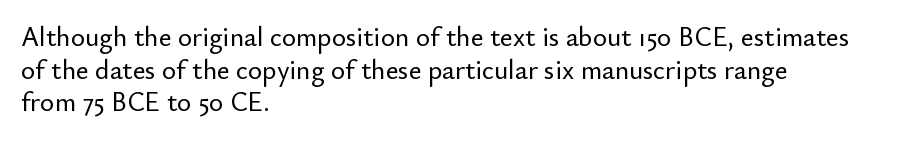
Words float on clear page, feet unadorned. Words appear dense and cohesive because spacing is normal. The lettering holds an erect, upright posture throughout. If you drew a ruler down the left edge, every line would touch it.
